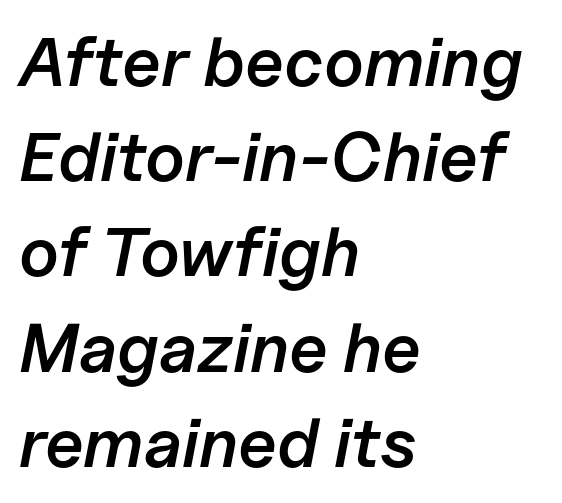
Compared with a centered layout, this one pins lines to the left instead. Inter-character spacing is left at the font's built-in metrics. Underlining? Definitely not there. Evenly set lines give the paragraph a standard silhouette.
